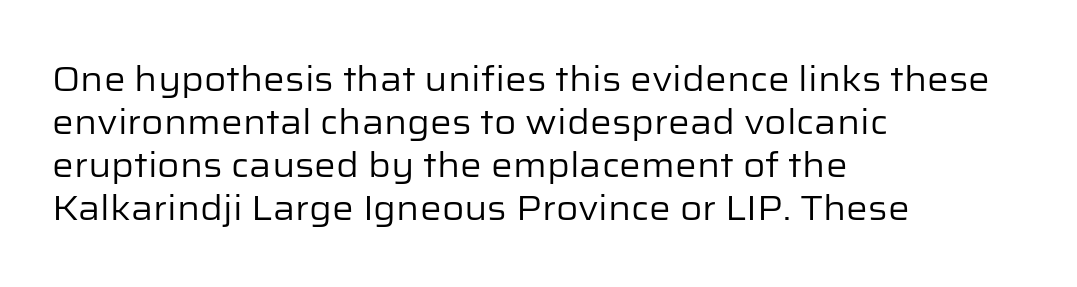
The image shows 34 px regular-weight sans-serif type, upright; set left-aligned, normal line spacing (1.26x), normal letter spacing, not underlined; low stroke contrast and a medium x-height.
